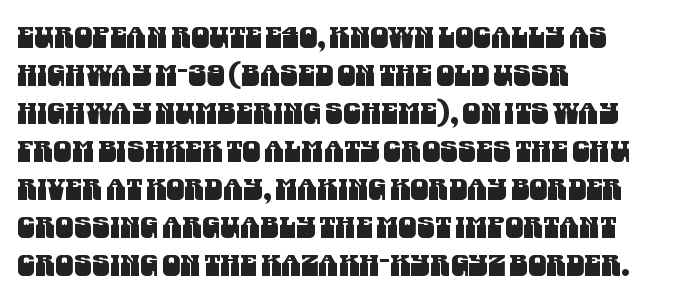
The passage shown is typed in a proportional face where columns would drift. The text block is weighted toward the left margin, trailing off unevenly rightward. This rendering features lettering with no underline. Students, note that the glyphs here touch the page at normal intervals. Reading down the column, the eye jumps a familiar distance to each next line.
